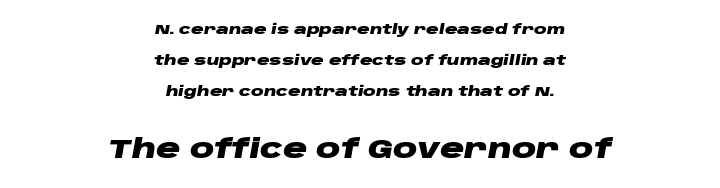
The image shows 27 px bold type, italic (leaning right); set centered, loose line spacing (2.21x), normal letter spacing, not underlined; the second (bottom) block is 1.93x larger.
